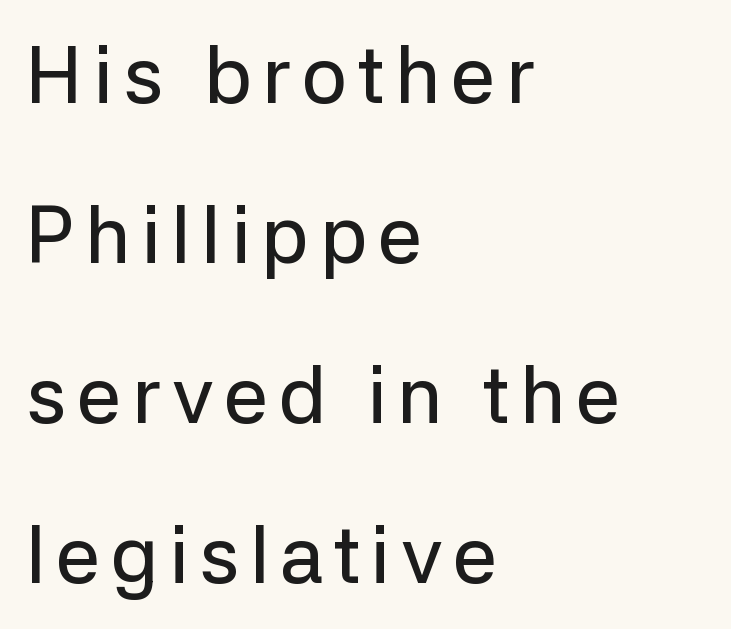
Q: Is the text italic (slanted)? A: No, it is upright.
Q: Is the typeface a serif or a sans-serif typeface? A: Sans-serif.
Q: Is the text underlined? A: No.
Q: How is the paragraph aligned? A: Left-aligned.
Q: Is the spacing between lines tight, normal or loose? A: Loose.
Q: Width (condensed, normal, or wide)? A: Normal.
Q: Stroke contrast? A: Low.
Q: x-height? A: Medium.
Q: Monospaced? A: No.
